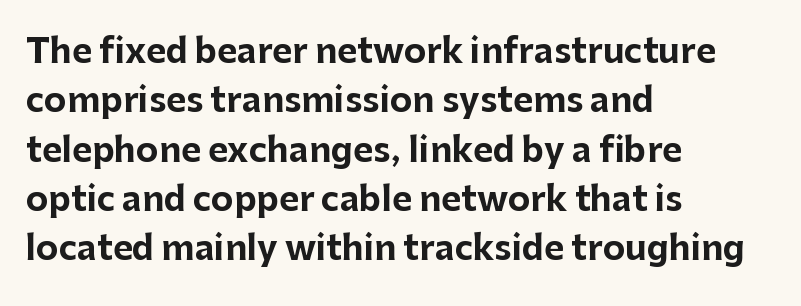
The image shows 34 px bold sans-serif type, upright; set left-aligned, normal line spacing (1.45x), normal letter spacing, not underlined; low stroke contrast and a medium x-height.
